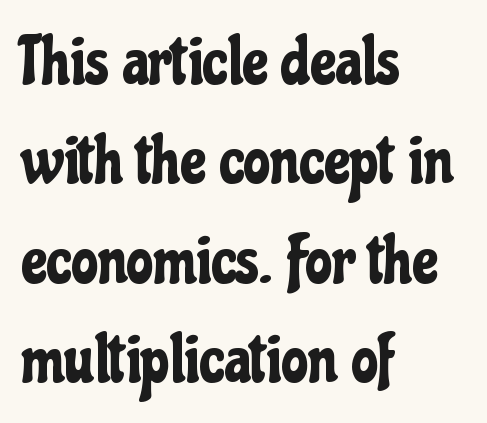
{"serif": "no", "italic": "no", "width": "condensed", "stroke_contrast": "low", "x_height": "medium", "monospaced": "no", "underline": "no", "align": "left", "line_spacing": "normal", "line_spacing_ratio": 1.46, "letter_spacing": "normal", "letter_spacing_em": 0.0, "glyph_px": 68}
